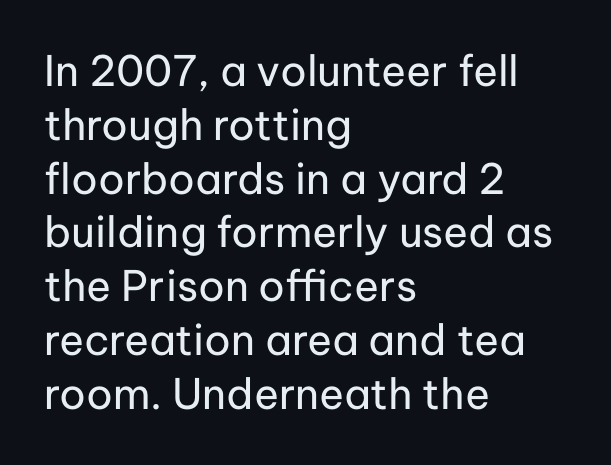
Q: Is the text bold? A: No.
Q: Is the text italic (slanted)? A: No, it is upright.
Q: Is the typeface a serif or a sans-serif typeface? A: Sans-serif.
Q: Is the text underlined? A: No.
Q: How is the paragraph aligned? A: Left-aligned.
Q: Is the spacing between letters normal or unusually wide? A: Normal.
Q: Is the spacing between lines tight, normal or loose? A: Normal.
Q: Width (condensed, normal, or wide)? A: Normal.
Q: Stroke contrast? A: Low.
Q: x-height? A: Medium.
Q: Monospaced? A: No.
